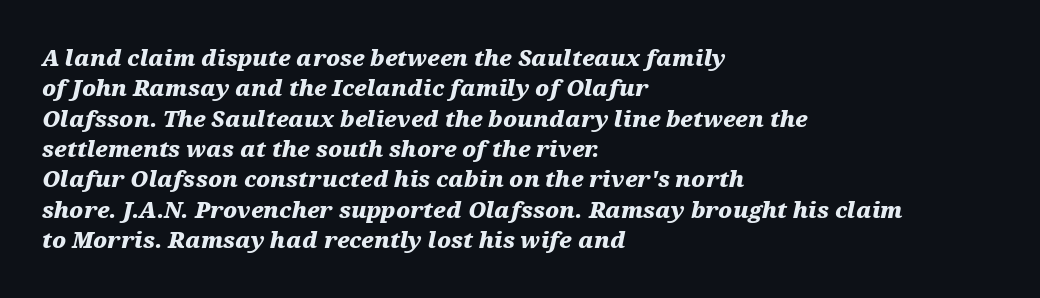
{"italic": "yes", "lean": "right", "slant_degrees": 12, "bold": "yes", "underline": "no", "align": "left", "line_spacing": "normal", "line_spacing_ratio": 1.38, "letter_spacing": "normal", "letter_spacing_em": 0.0, "glyph_px": 22}
